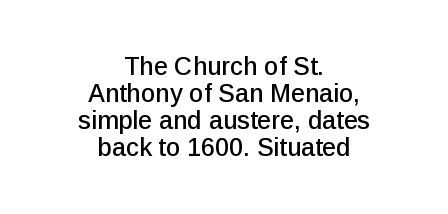
Q: Is the text italic (slanted)? A: No, it is upright.
Q: Is the text underlined? A: No.
Q: How is the paragraph aligned? A: Centered.
Q: Is the spacing between letters normal or unusually wide? A: Normal.
Q: Is the spacing between lines tight, normal or loose? A: Tight.
